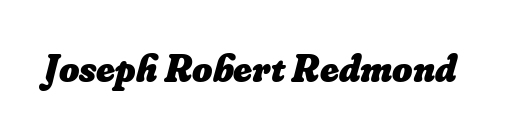
The strip under each line holds only bare page. You could not count columns in this text — the font is proportionally spaced. There is no visible air inserted between adjacent glyphs. What weight is shown? A full bold with thick strokes.
